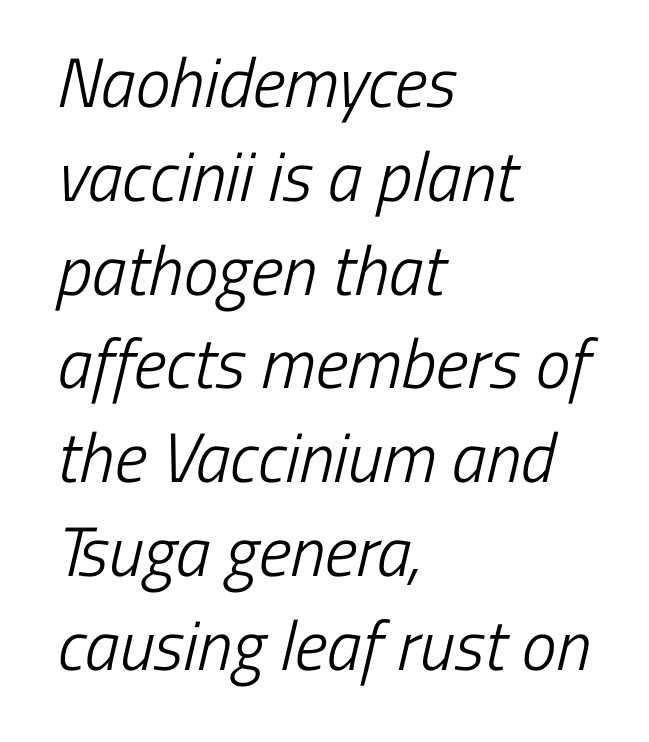
Is this a sans? Yes — the strokes have no serifs. Looks like regular typesetting: each glyph gets only the width it needs. Short note: letters normally spaced. The lines are quadded left.
